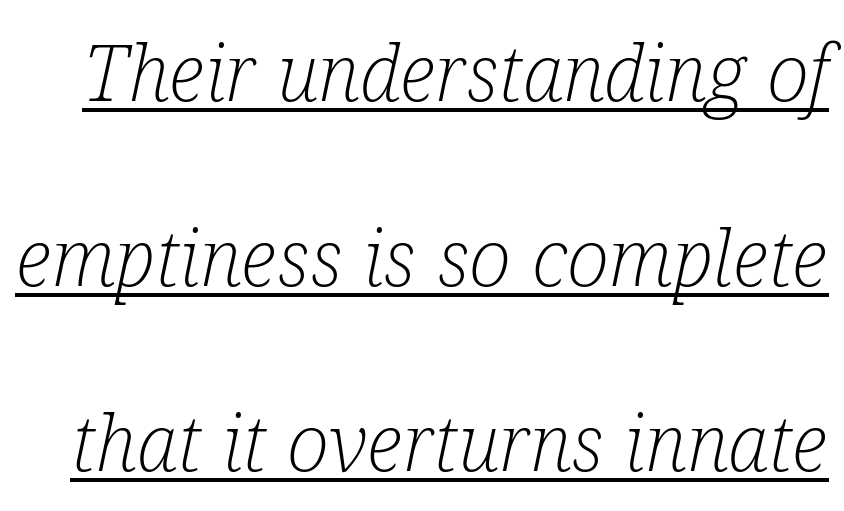
{"serif": "yes", "italic": "yes", "lean": "right", "slant_degrees": 12, "bold": "no", "weight": "light", "width": "condensed", "stroke_contrast": "low", "x_height": "medium", "monospaced": "no", "underline": "yes", "line_spacing": "loose", "line_spacing_ratio": 2.34, "letter_spacing": "normal", "letter_spacing_em": 0.0, "glyph_px": 79}
